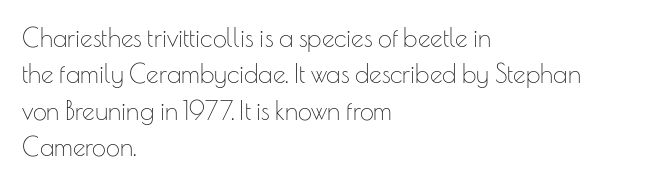
The image shows 25 px text type, upright; set left-aligned, normal line spacing (1.46x), normal letter spacing, not underlined.
